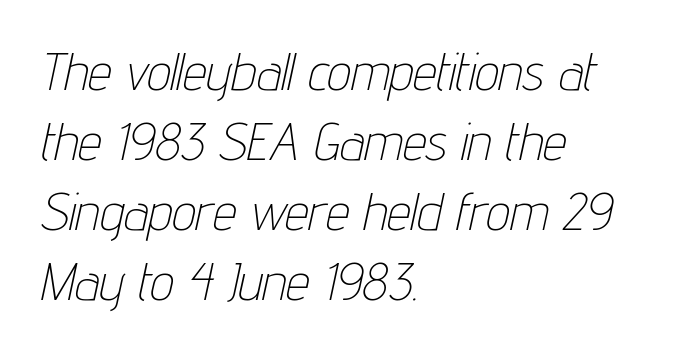
Q: Is the text bold? A: No.
Q: Is the text italic (slanted)? A: Yes, it leans right by about 12 degrees.
Q: Is the text underlined? A: No.
Q: How is the paragraph aligned? A: Left-aligned.
Q: Is the spacing between letters normal or unusually wide? A: Normal.
Q: Is the spacing between lines tight, normal or loose? A: Normal.
Q: Width (condensed, normal, or wide)? A: Condensed.
Q: Stroke contrast? A: Low.
Q: x-height? A: Medium.
Q: Monospaced? A: No.
